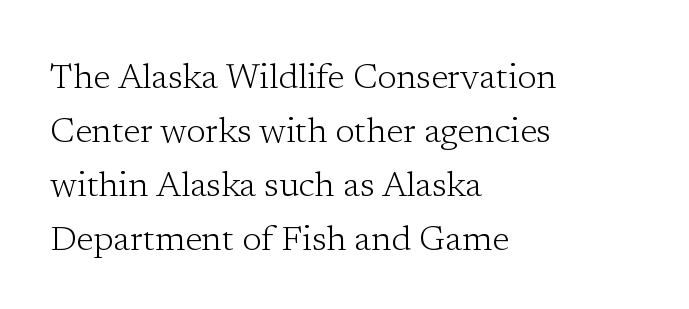
These glyphs show unthickened strokes, regular width or finer. These lines keep a tight, regular rhythm from letter to letter. A roman cut, with each character standing at attention. Regular leading. Small tapered or slab feet sit at the stroke ends, so this counts as serif.
